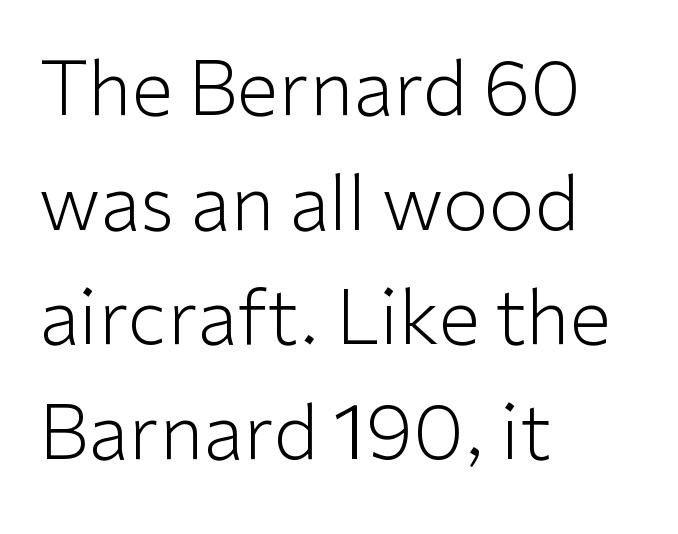
{"serif": "no", "italic": "no", "bold": "no", "weight": "light", "width": "normal", "stroke_contrast": "low", "x_height": "medium", "monospaced": "no", "underline": "no", "align": "left", "line_spacing": "normal", "line_spacing_ratio": 1.53, "letter_spacing": "normal", "letter_spacing_em": 0.0, "glyph_px": 75}
